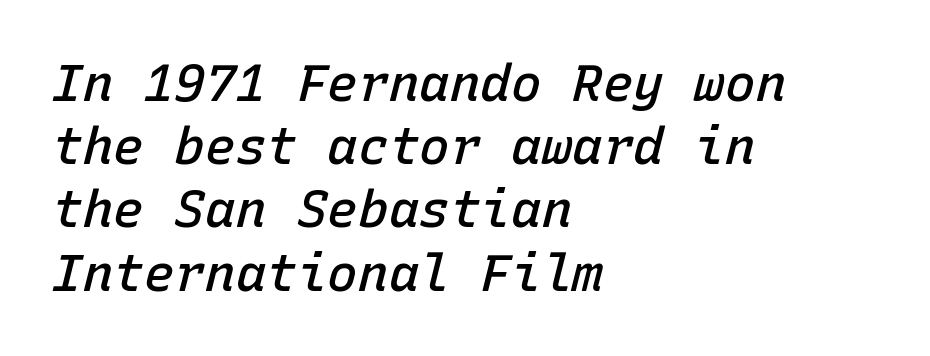
The image shows 51 px semibold type, italic (leaning right), monospaced; set left-aligned, line spacing 1.24x, normal letter spacing, not underlined; low stroke contrast and a medium x-height.
